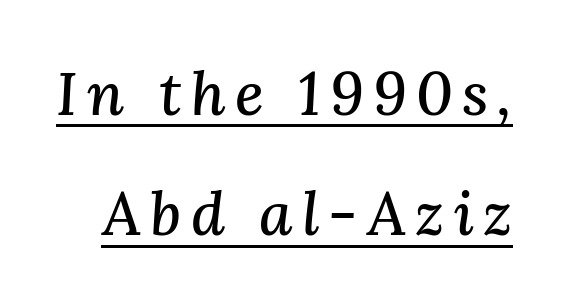
The image shows 61 px serif type, italic (leaning right); set loose line spacing (1.97x), underlined; medium stroke contrast and a medium x-height.
